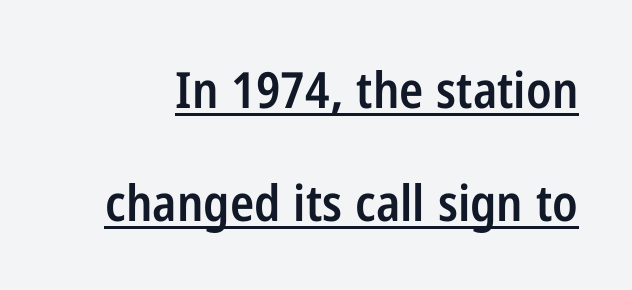
The image shows 50 px semibold, condensed sans-serif type, upright; set loose line spacing (2.26x), normal letter spacing, underlined; low stroke contrast and a medium x-height.
